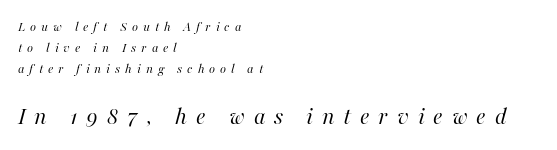
{"italic": "yes", "lean": "right", "slant_degrees": 16, "bold": "no", "underline": "no", "align": "left", "line_spacing": "normal", "line_spacing_ratio": 1.5, "letter_spacing": "wide", "letter_spacing_em": 0.35, "larger_block": "second", "size_ratio": 1.79, "glyph_px": 25}
